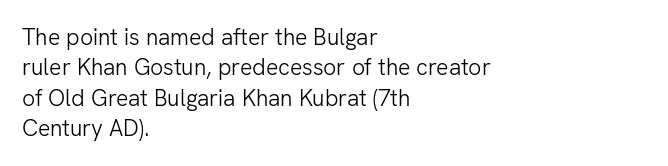
Q: Is the text bold? A: No.
Q: Is the text italic (slanted)? A: No, it is upright.
Q: Is the text underlined? A: No.
Q: How is the paragraph aligned? A: Left-aligned.
Q: Is the spacing between letters normal or unusually wide? A: Normal.
Q: Is the spacing between lines tight, normal or loose? A: Normal.
